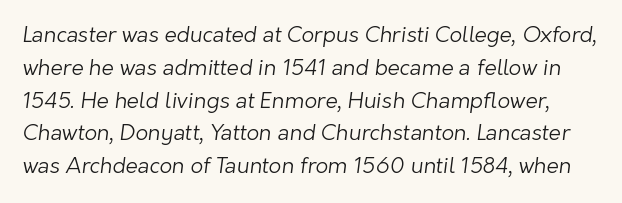
The image shows 22 px text type; set normal line spacing (1.49x), normal letter spacing, not underlined.
